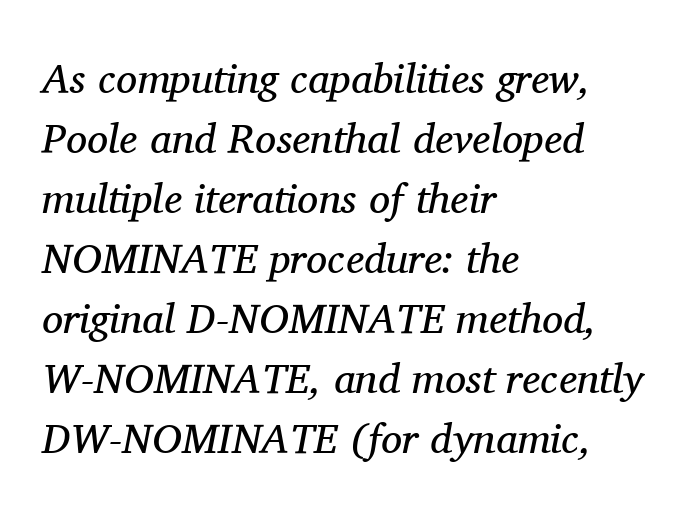
Q: Is the text bold? A: No.
Q: Is the text italic (slanted)? A: Yes, it leans right by about 11 degrees.
Q: Is the typeface a serif or a sans-serif typeface? A: Serif.
Q: Is the text underlined? A: No.
Q: How is the paragraph aligned? A: Left-aligned.
Q: Is the spacing between letters normal or unusually wide? A: Normal.
Q: Is the spacing between lines tight, normal or loose? A: Normal.
Q: Width (condensed, normal, or wide)? A: Normal.
Q: Stroke contrast? A: Medium.
Q: x-height? A: Medium.
Q: Monospaced? A: No.
